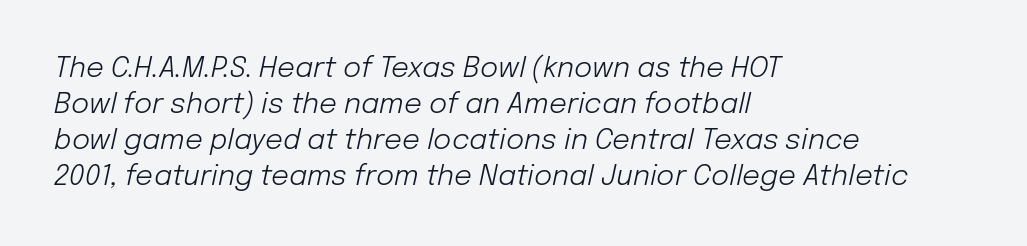
{"italic": "yes", "lean": "right", "slant_degrees": 12, "bold": "no", "weight": "light", "width": "normal", "stroke_contrast": "low", "x_height": "medium", "monospaced": "no", "underline": "no", "align": "left", "line_spacing": "normal", "line_spacing_ratio": 1.28, "letter_spacing": "normal", "letter_spacing_em": 0.0, "glyph_px": 28}
